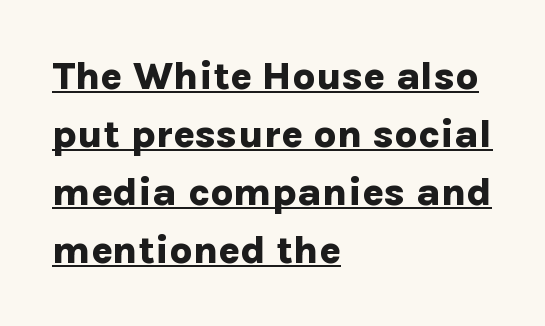
The image shows 40 px bold sans-serif type, upright; set left-aligned, normal line spacing (1.45x), normal letter spacing, underlined; low stroke contrast and a medium x-height.
